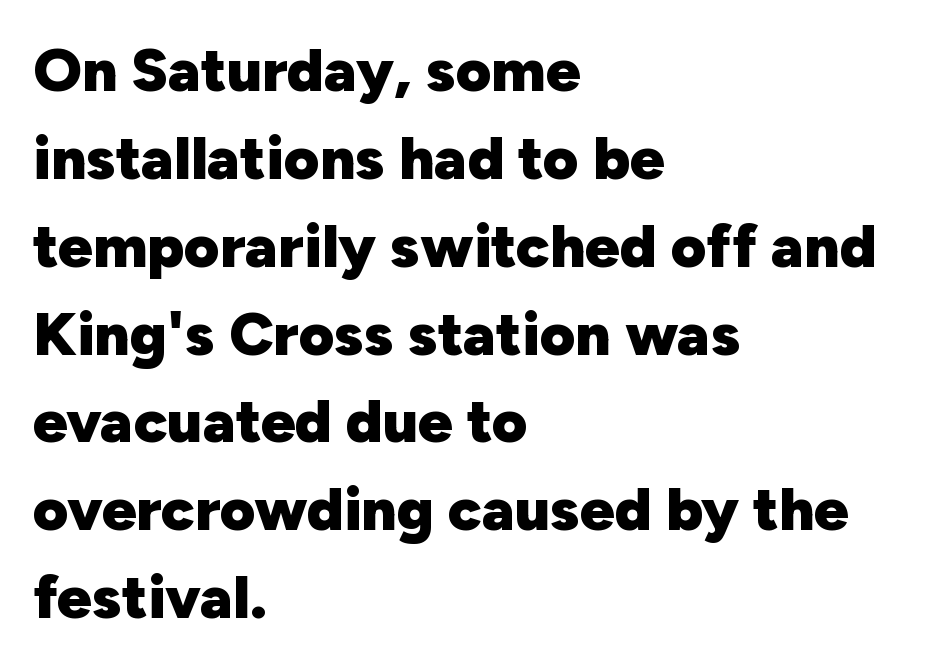
The image shows 61 px heavy sans-serif type, upright; set left-aligned, normal line spacing (1.44x), normal letter spacing, not underlined; low stroke contrast and a medium x-height.
